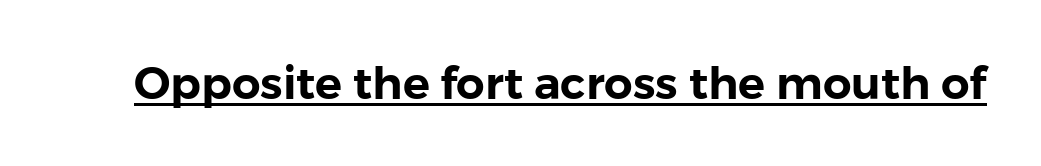
The face used here appears with an underline applied. This is roman type, the default non-slanted kind. Check where the strokes stop: nothing finishes them off — pure sans. Compared with typical body copy, the letter spacing here is the same. Looks like regular typesetting: each glyph gets only the width it needs.
